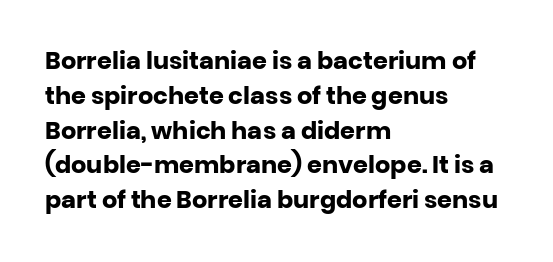
The image shows 24 px bold type, upright; set left-aligned, normal line spacing (1.45x), normal letter spacing, not underlined.
